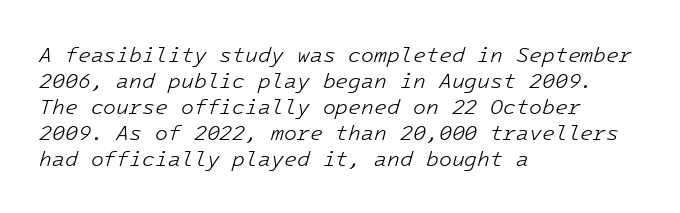
Compared with typical body copy, the letter spacing here is the same. Short and long lines alike share a common starting point at left. A light-to-regular cut is what we see here. Italic: yes, the glyphs are oblique. Underline: absent.
